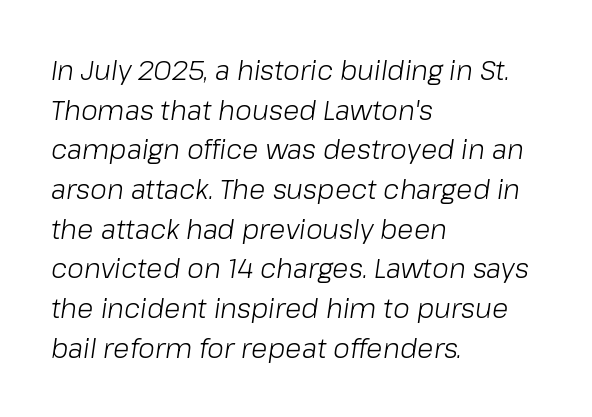
Q: Is the text bold? A: No.
Q: Is the text italic (slanted)? A: Yes, it leans right by about 8 degrees.
Q: Is the text underlined? A: No.
Q: How is the paragraph aligned? A: Left-aligned.
Q: Is the spacing between letters normal or unusually wide? A: Normal.
Q: Is the spacing between lines tight, normal or loose? A: Normal.
